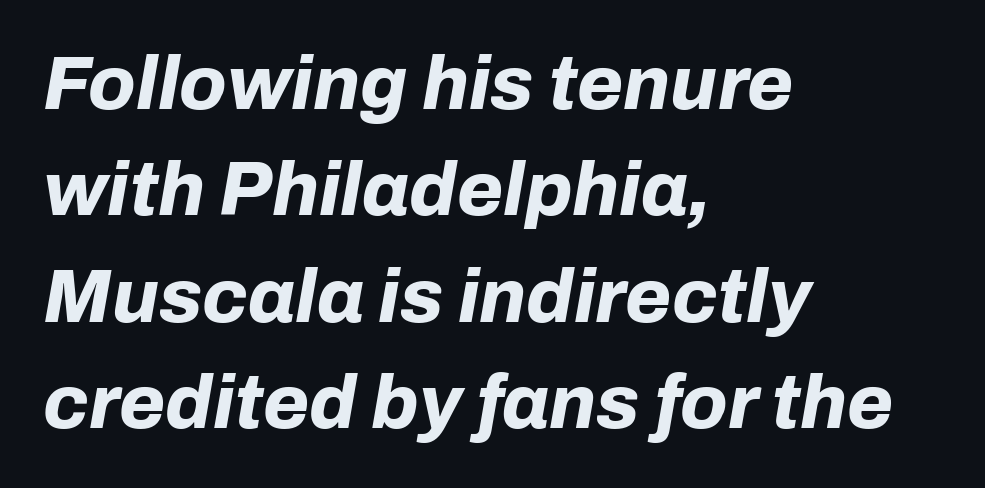
Quick note: italic. A classic flush-left, rag-right setting is used for this passage. Lines of text with bare space underneath. Is the type bold? Yes — the strokes are clearly thick and heavy.
